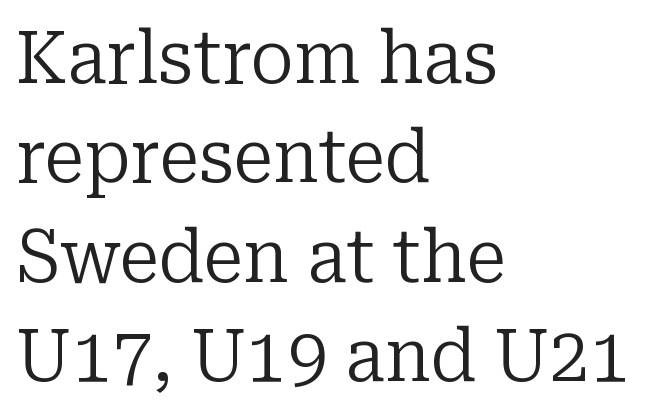
Rule under the text: the space is simply empty. The specimen reads as upright at a glance. Is the type heavy? It reads as light-to-regular instead. Does the copy run flush right? No — it runs flush left. Unlike a clean sans, this face finishes its strokes with serifs.
